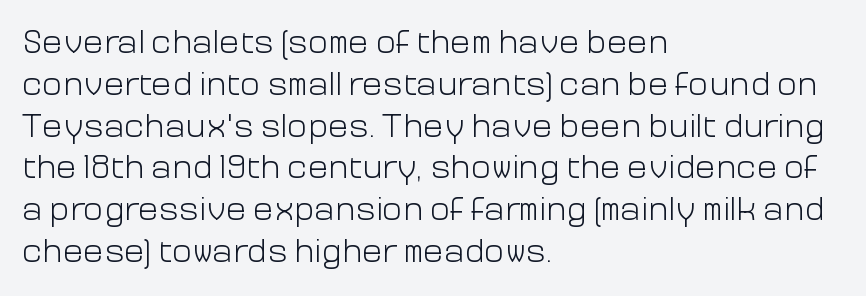
The image shows 34 px light sans-serif type, upright; set left-aligned, line spacing 1.23x, normal letter spacing, not underlined; low stroke contrast and a medium x-height.
